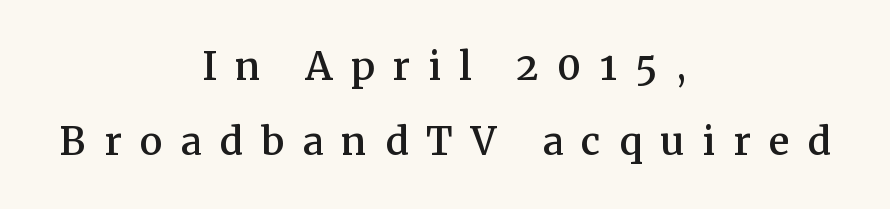
Q: Is the text italic (slanted)? A: No, it is upright.
Q: Is the typeface a serif or a sans-serif typeface? A: Serif.
Q: Is the text underlined? A: No.
Q: How is the paragraph aligned? A: Centered.
Q: Is the spacing between letters normal or unusually wide? A: Unusually wide.
Q: Is the spacing between lines tight, normal or loose? A: Normal.
Q: Width (condensed, normal, or wide)? A: Normal.
Q: Stroke contrast? A: Medium.
Q: x-height? A: Medium.
Q: Monospaced? A: No.
